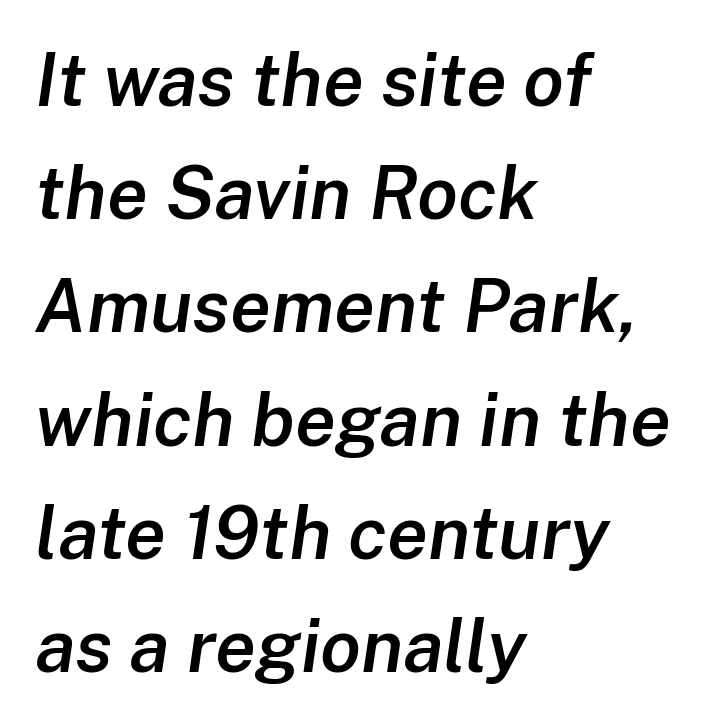
The image shows 74 px semibold type, italic (leaning right); set left-aligned, normal line spacing (1.53x), normal letter spacing, not underlined; low stroke contrast and a medium x-height.
